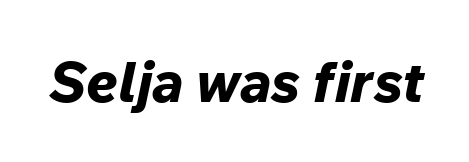
Q: Is the text bold? A: Yes.
Q: Is the text italic (slanted)? A: Yes, it leans right by about 12 degrees.
Q: Is the text underlined? A: No.
Q: Is the spacing between letters normal or unusually wide? A: Normal.
Q: Width (condensed, normal, or wide)? A: Normal.
Q: Stroke contrast? A: Low.
Q: x-height? A: Medium.
Q: Monospaced? A: No.
